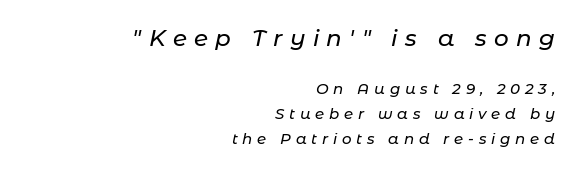
{"italic": "yes", "lean": "right", "slant_degrees": 11, "underline": "no", "align": "right", "line_spacing": "normal", "line_spacing_ratio": 1.65, "letter_spacing": "wide", "letter_spacing_em": 0.32, "larger_block": "first", "size_ratio": 1.53, "glyph_px": 23}
